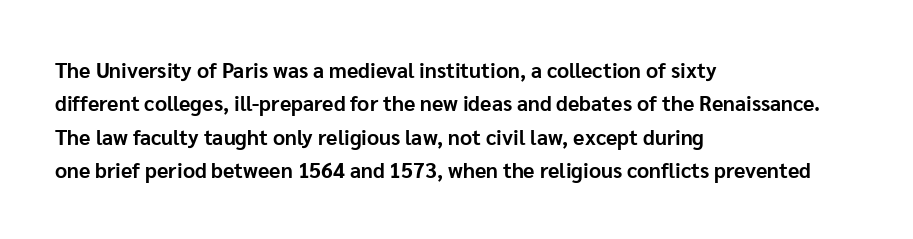
The image shows 21 px bold type, upright; set left-aligned, normal line spacing (1.59x), normal letter spacing, not underlined.
